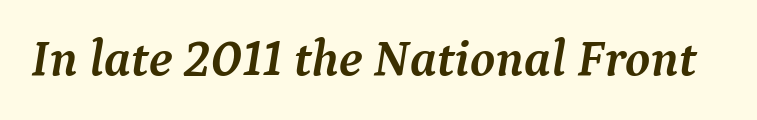
Varying glyph widths throughout — classic text-font behaviour. What weight is shown? A full bold with thick strokes. A typesetter would call this zero additional tracking. The specimen omits any rule beneath the text block's lines. Posture: slanted.
